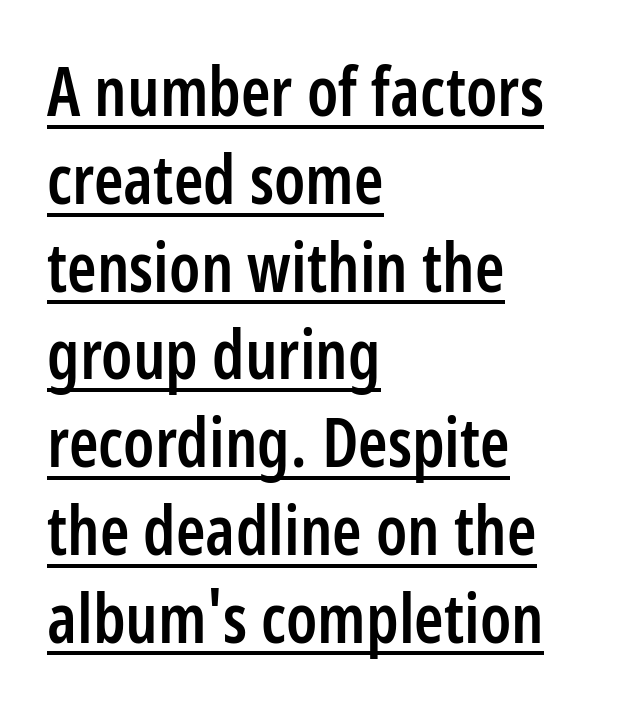
Q: Is the text bold? A: Semi-bold.
Q: Is the text italic (slanted)? A: No, it is upright.
Q: Is the typeface a serif or a sans-serif typeface? A: Sans-serif.
Q: Is the text underlined? A: Yes.
Q: How is the paragraph aligned? A: Left-aligned.
Q: Is the spacing between letters normal or unusually wide? A: Normal.
Q: Is the spacing between lines tight, normal or loose? A: Normal.
Q: Width (condensed, normal, or wide)? A: Condensed.
Q: Stroke contrast? A: Low.
Q: x-height? A: Medium.
Q: Monospaced? A: No.
